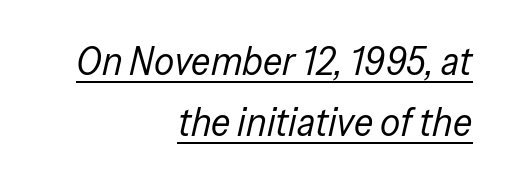
Heft: none added — not bold. This rendering leaves character spacing at its baseline value. Honestly, the row spacing looks completely unremarkable. The passage is arranged like a letterhead date or caption credit — flush right. The specimen reads as italic at a glance.
